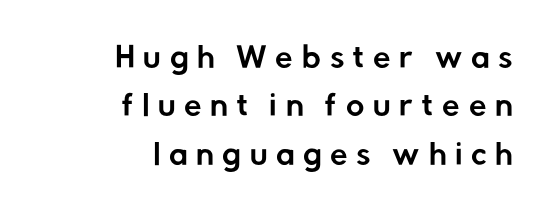
The image shows 28 px sans-serif type, upright; set right-aligned, line spacing 1.73x, unusually wide letter spacing (+0.31 em), not underlined; low stroke contrast and a medium x-height.
